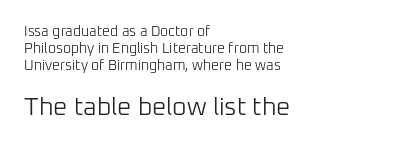
{"italic": "no", "bold": "no", "underline": "no", "align": "left", "line_spacing_ratio": 1.22, "letter_spacing": "normal", "letter_spacing_em": 0.0, "larger_block": "second", "size_ratio": 1.79, "glyph_px": 25}
